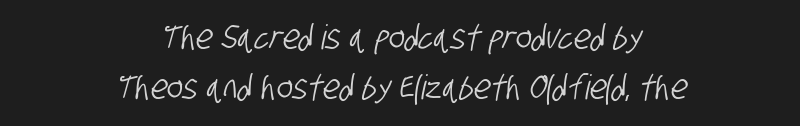
Casual observation: everything's sitting right in the middle. Letters rest on an invisible, unmarked baseline. Think of a printed novel: that variable character pitch is what you see here. Reading down the column, the eye jumps a familiar distance to each next line. These lines are composed in type without serifs.
